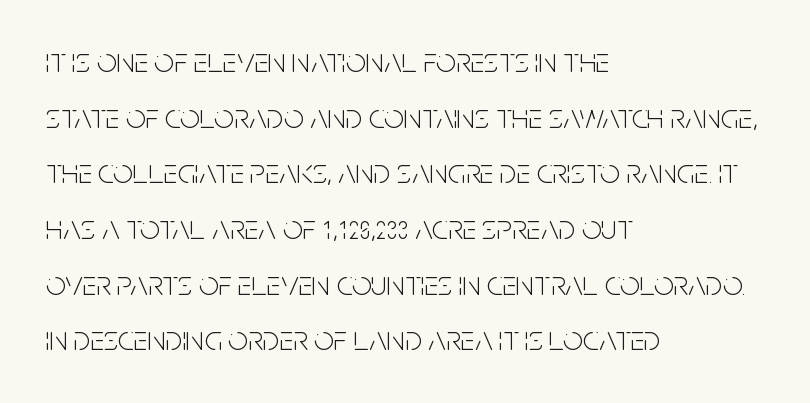
The image shows 35 px light, condensed sans-serif type, upright; set left-aligned, normal line spacing (1.59x), normal letter spacing, not underlined; low stroke contrast and a large x-height.
